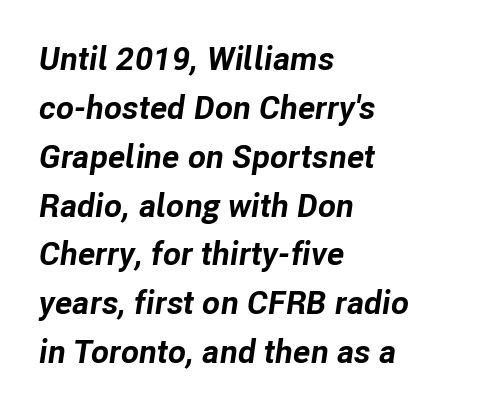
The image shows 33 px bold type, italic (leaning right); set left-aligned, normal line spacing (1.48x), normal letter spacing, not underlined; low stroke contrast and a medium x-height.
